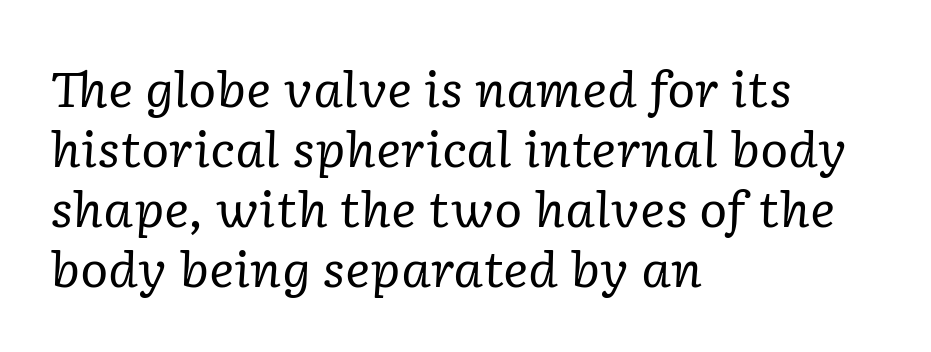
Rows of type keep a routine distance in the vertical direction. In terms of letterform style, serifs are clearly present. Proportional: the letters do not fall into vertical columns. Inter-character spacing is left at the font's built-in metrics. Heft: none added — not bold.
